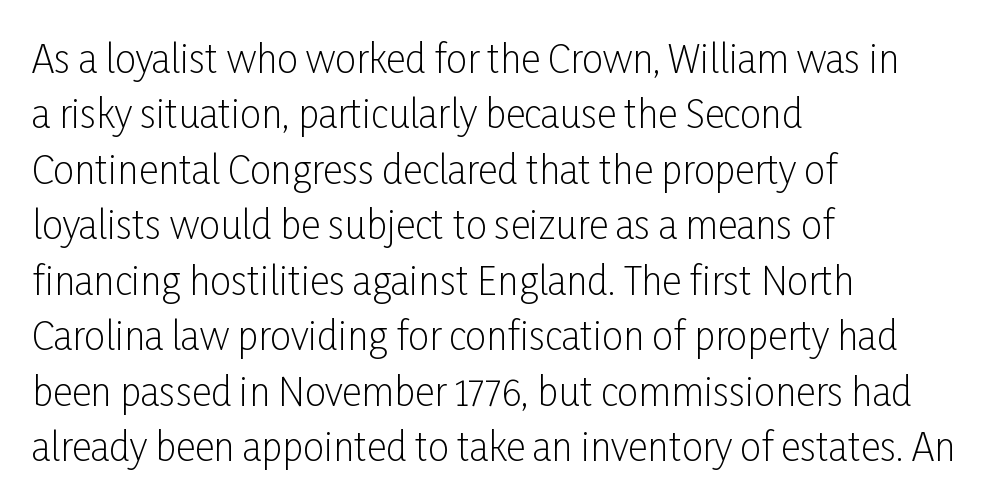
The image shows 38 px light, condensed sans-serif type, upright; set left-aligned, normal line spacing (1.46x), normal letter spacing, not underlined; low stroke contrast and a medium x-height.
